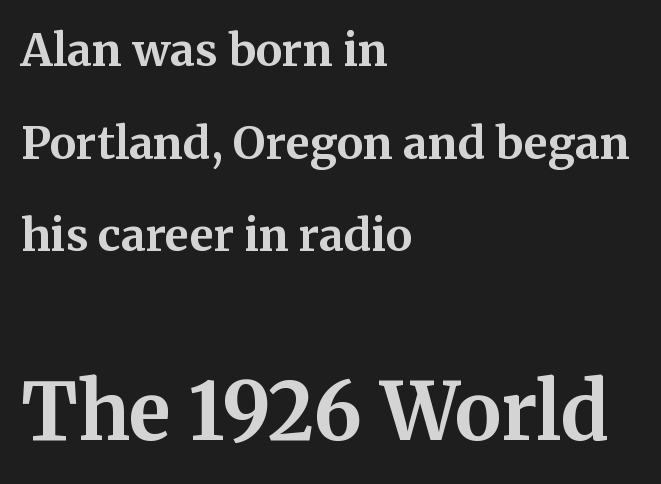
Q: Is the text bold? A: Yes.
Q: Is the text italic (slanted)? A: No, it is upright.
Q: Is the typeface a serif or a sans-serif typeface? A: Serif.
Q: Is the text underlined? A: No.
Q: How is the paragraph aligned? A: Left-aligned.
Q: Is the spacing between letters normal or unusually wide? A: Normal.
Q: Is the spacing between lines tight, normal or loose? A: Loose.
Q: Which block of text is set in a larger size, the first (top) or the second (bottom)? A: The second (bottom) one.
Q: Width (condensed, normal, or wide)? A: Normal.
Q: Stroke contrast? A: Medium.
Q: x-height? A: Medium.
Q: Monospaced? A: No.
